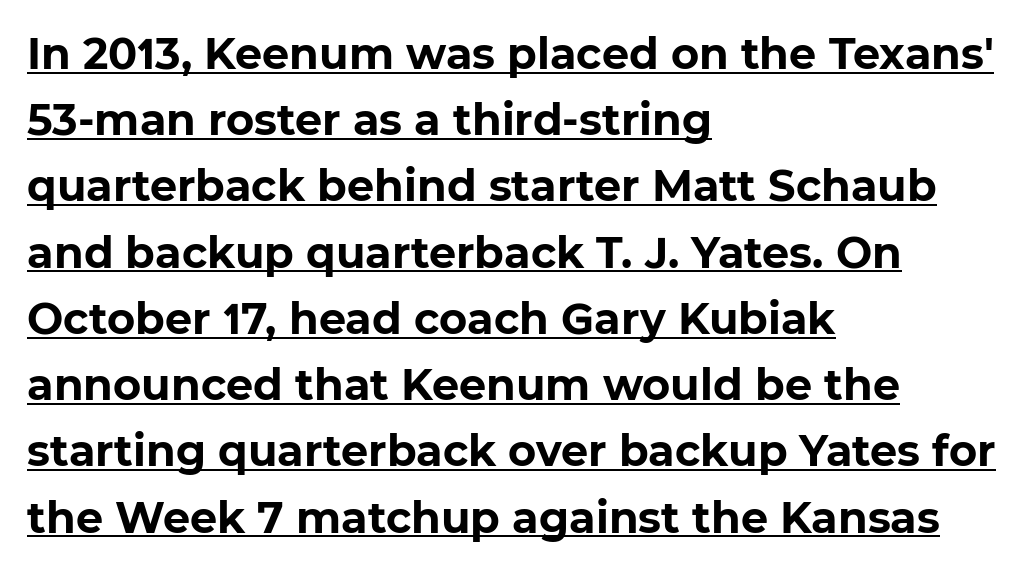
Q: Is the text bold? A: Yes.
Q: Is the typeface a serif or a sans-serif typeface? A: Sans-serif.
Q: Is the text underlined? A: Yes.
Q: How is the paragraph aligned? A: Left-aligned.
Q: Is the spacing between letters normal or unusually wide? A: Normal.
Q: Is the spacing between lines tight, normal or loose? A: Normal.
Q: Width (condensed, normal, or wide)? A: Normal.
Q: Stroke contrast? A: Low.
Q: x-height? A: Medium.
Q: Monospaced? A: No.
